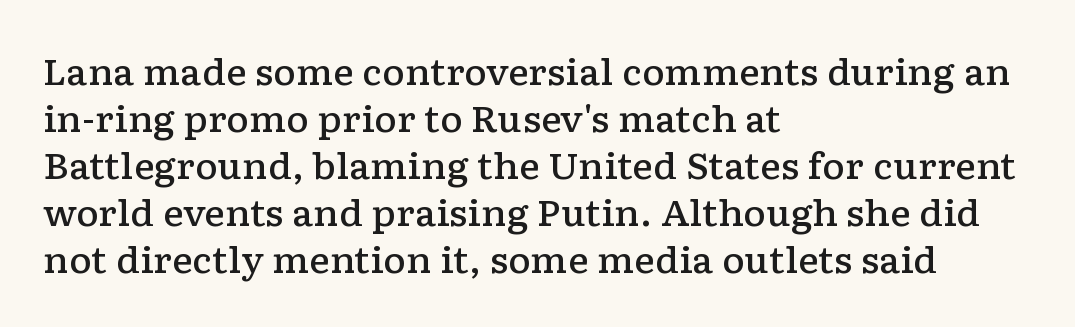
{"serif": "yes", "italic": "no", "bold": "semi", "weight": "semibold", "width": "wide", "stroke_contrast": "low", "x_height": "medium", "monospaced": "no", "underline": "no", "align": "left", "line_spacing": "normal", "line_spacing_ratio": 1.34, "letter_spacing": "normal", "letter_spacing_em": 0.0, "glyph_px": 35}
